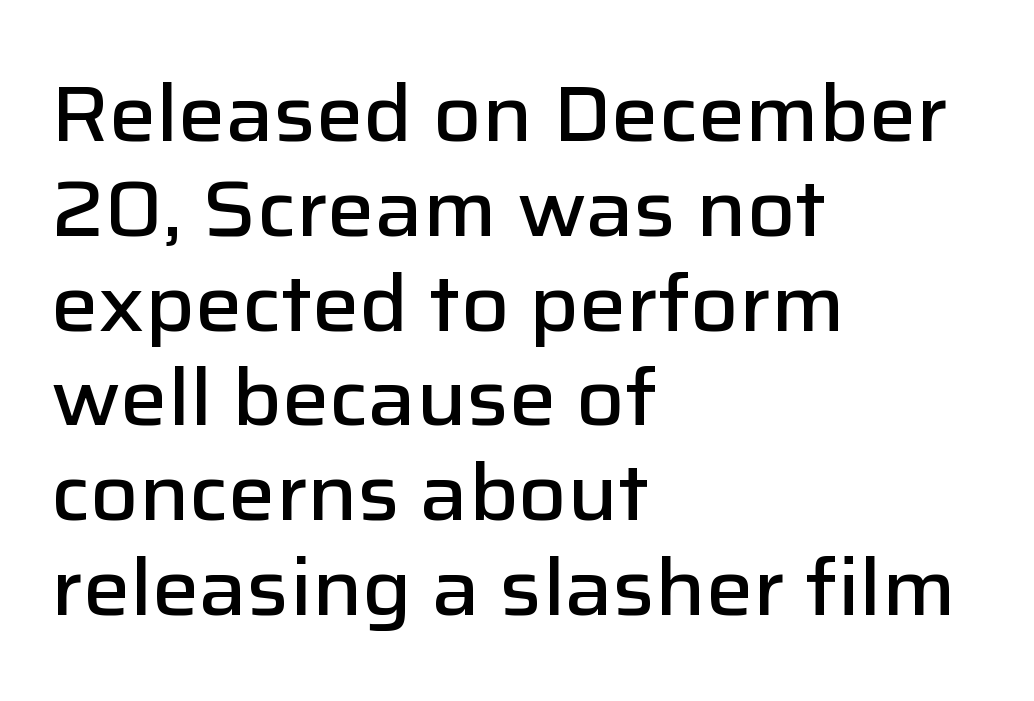
Q: Is the text bold? A: Semi-bold.
Q: Is the text italic (slanted)? A: No, it is upright.
Q: Is the typeface a serif or a sans-serif typeface? A: Sans-serif.
Q: Is the text underlined? A: No.
Q: How is the paragraph aligned? A: Left-aligned.
Q: Is the spacing between letters normal or unusually wide? A: Normal.
Q: Width (condensed, normal, or wide)? A: Normal.
Q: Stroke contrast? A: Low.
Q: x-height? A: Medium.
Q: Monospaced? A: No.
